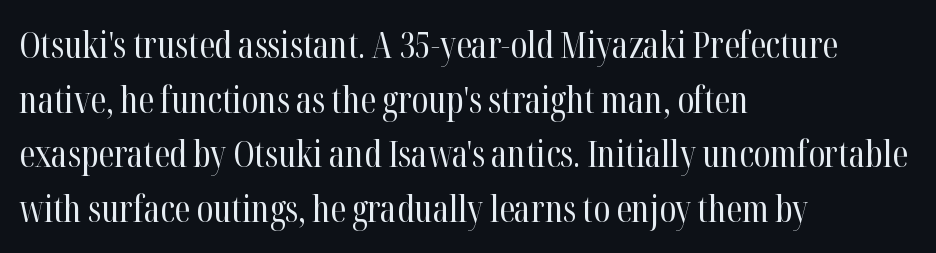
The strokes carry an ordinary text weight at most. Descender tails drop into unmarked territory. Upright lettering throughout. The letters carry serifs — small finishing strokes at the ends of their stems. Horizontally, the lines are justified to the leading edge only.
